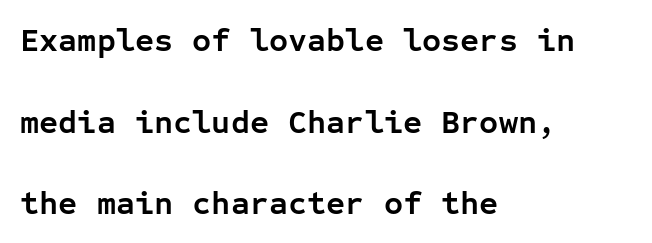
Q: Is the text bold? A: Yes.
Q: Is the text italic (slanted)? A: No, it is upright.
Q: Is the typeface a serif or a sans-serif typeface? A: Sans-serif.
Q: Is the text underlined? A: No.
Q: How is the paragraph aligned? A: Left-aligned.
Q: Is the spacing between letters normal or unusually wide? A: Normal.
Q: Is the spacing between lines tight, normal or loose? A: Loose.
Q: Width (condensed, normal, or wide)? A: Normal.
Q: Stroke contrast? A: Low.
Q: x-height? A: Medium.
Q: Monospaced? A: Yes.
